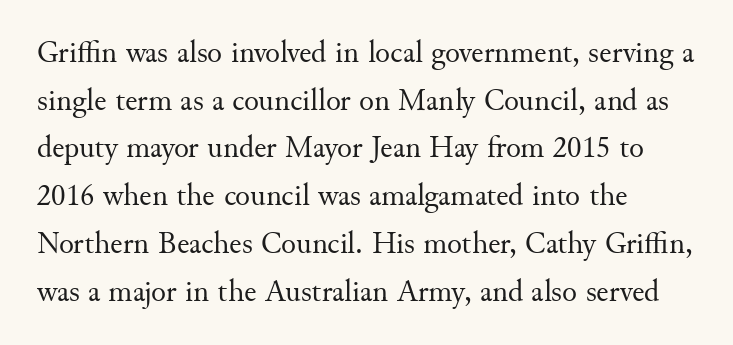
{"serif": "yes", "italic": "no", "bold": "no", "weight": "regular", "width": "normal", "stroke_contrast": "medium", "x_height": "small", "monospaced": "no", "underline": "no", "align": "left", "line_spacing": "normal", "line_spacing_ratio": 1.54, "letter_spacing": "normal", "letter_spacing_em": 0.0, "glyph_px": 31}
